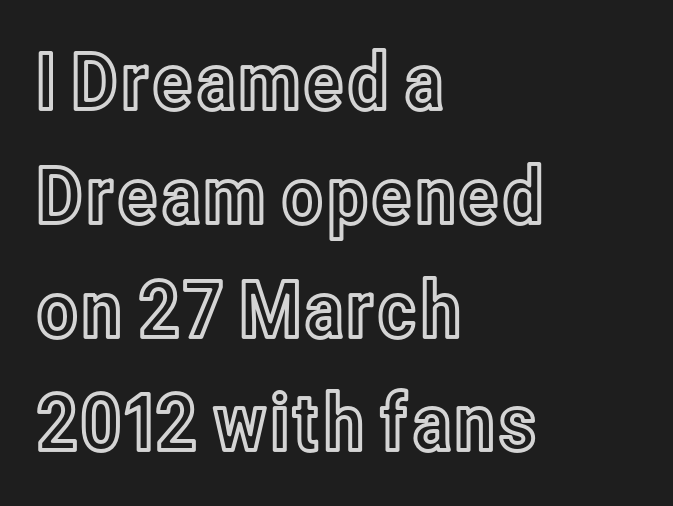
Q: Is the text italic (slanted)? A: No, it is upright.
Q: Is the text underlined? A: No.
Q: How is the paragraph aligned? A: Left-aligned.
Q: Is the spacing between letters normal or unusually wide? A: Normal.
Q: Is the spacing between lines tight, normal or loose? A: Normal.
Q: Width (condensed, normal, or wide)? A: Condensed.
Q: x-height? A: Medium.
Q: Monospaced? A: No.
